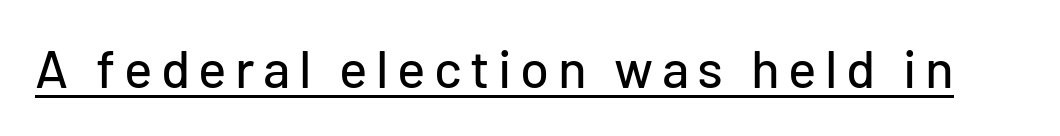
{"serif": "no", "italic": "no", "width": "normal", "stroke_contrast": "low", "x_height": "medium", "monospaced": "no", "underline": "yes", "glyph_px": 53}
